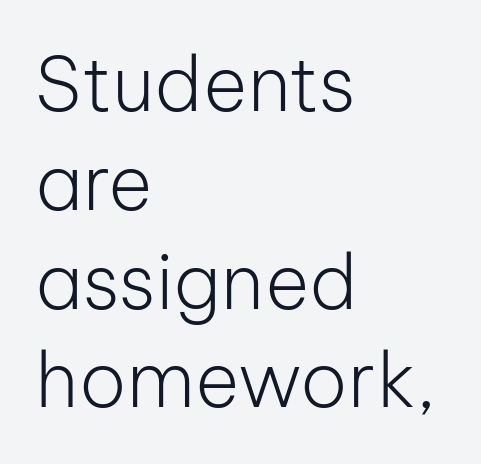
Normally led — the rows are evenly, conventionally spaced. These lines were composed using upright roman letters. Horizontal alignment here is leftward, the default for most running prose. Honestly, there is no underline to notice here at all. Caption: face not bold, strokes unweighted. A sans-serif font was chosen for this passage.
